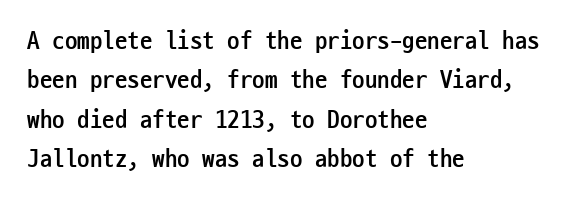
{"italic": "no", "bold": "yes", "underline": "no", "align": "left", "line_spacing": "normal", "line_spacing_ratio": 1.58, "letter_spacing": "normal", "letter_spacing_em": 0.0, "glyph_px": 25}
